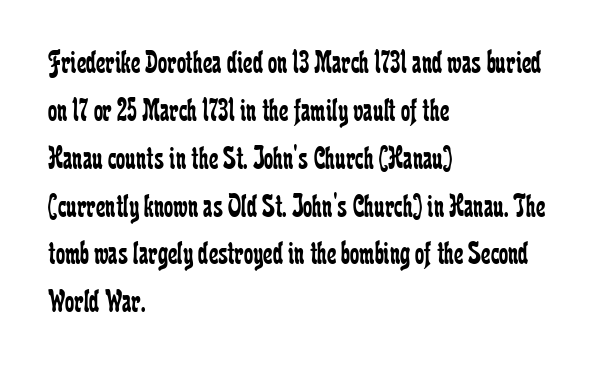
The image shows 33 px regular-weight, condensed serif type, upright; set left-aligned, normal line spacing (1.45x), normal letter spacing, not underlined; low stroke contrast and a medium x-height.
